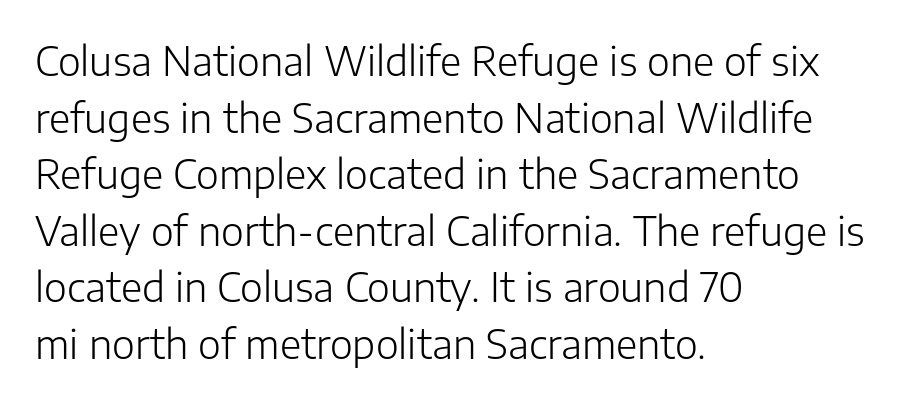
The image shows 39 px light sans-serif type, upright; set left-aligned, normal line spacing (1.45x), normal letter spacing, not underlined; low stroke contrast and a medium x-height.
